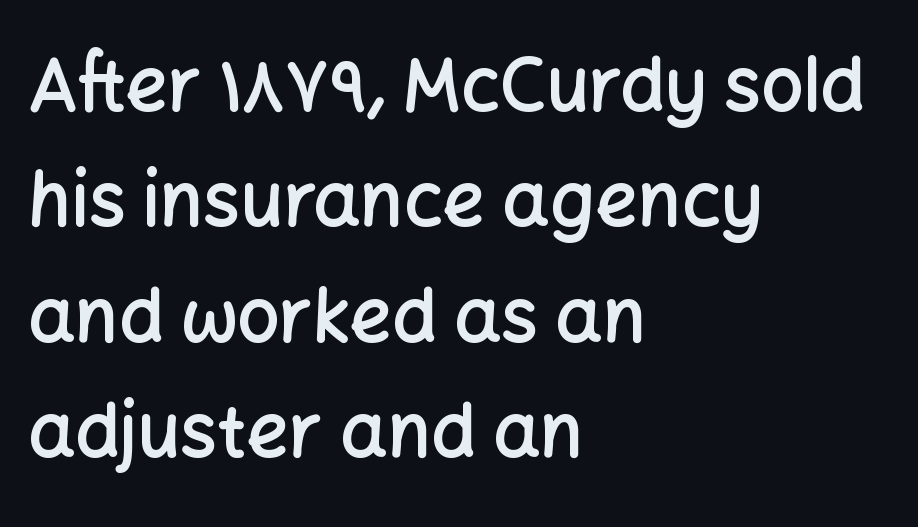
Q: Is the text bold? A: Semi-bold.
Q: Is the text italic (slanted)? A: No, it is upright.
Q: Is the typeface a serif or a sans-serif typeface? A: Sans-serif.
Q: Is the text underlined? A: No.
Q: How is the paragraph aligned? A: Left-aligned.
Q: Is the spacing between letters normal or unusually wide? A: Normal.
Q: Is the spacing between lines tight, normal or loose? A: Normal.
Q: Width (condensed, normal, or wide)? A: Normal.
Q: Stroke contrast? A: Low.
Q: x-height? A: Medium.
Q: Monospaced? A: No.
